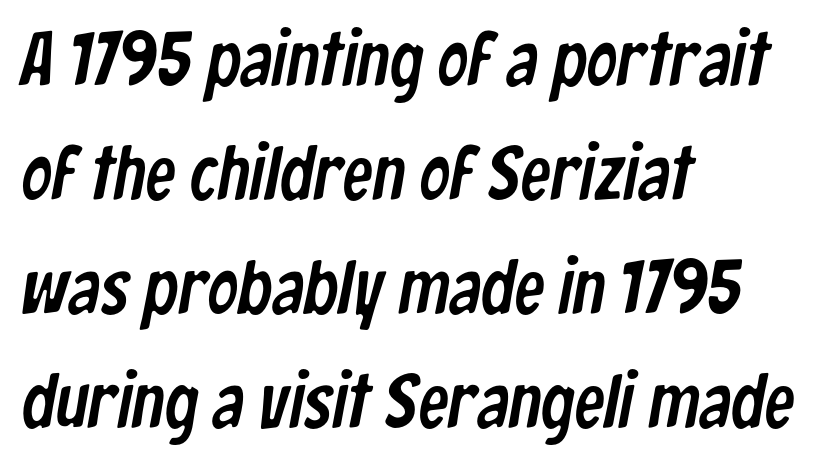
Q: Is the typeface a serif or a sans-serif typeface? A: Sans-serif.
Q: Is the text underlined? A: No.
Q: How is the paragraph aligned? A: Left-aligned.
Q: Is the spacing between letters normal or unusually wide? A: Normal.
Q: Is the spacing between lines tight, normal or loose? A: Normal.
Q: Width (condensed, normal, or wide)? A: Condensed.
Q: Stroke contrast? A: Low.
Q: x-height? A: Medium.
Q: Monospaced? A: No.
